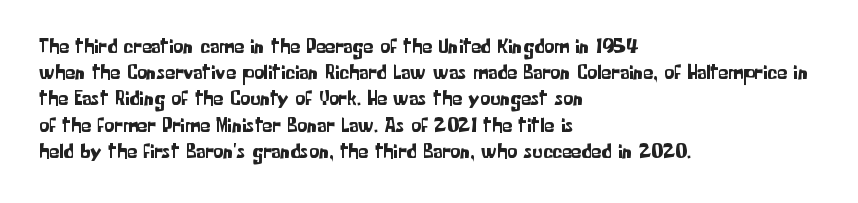
Rows of type keep a routine distance in the vertical direction. Designer's note — italics off, roman on. These lines stack with their left ends in a neat column. You could call the tracking neutral — neither tight nor loose. Each row of text sits above clean, open space.
